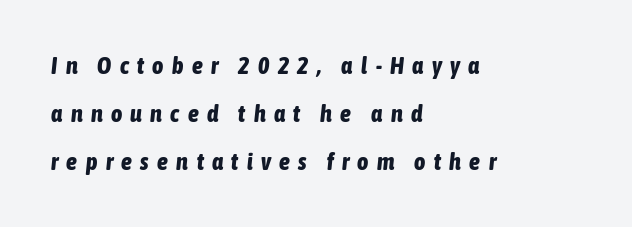
The image shows 24 px bold type, italic (leaning right); set left-aligned, loose line spacing (1.99x), unusually wide letter spacing (+0.35 em), not underlined.
